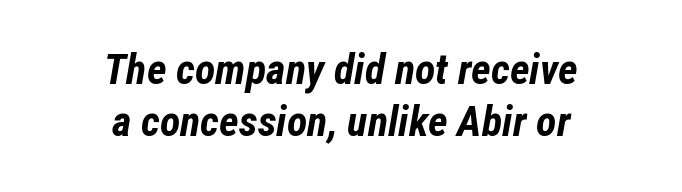
{"italic": "yes", "lean": "right", "slant_degrees": 12, "bold": "yes", "weight": "bold", "width": "condensed", "stroke_contrast": "low", "x_height": "medium", "monospaced": "no", "underline": "no", "align": "center", "line_spacing_ratio": 1.23, "letter_spacing": "normal", "letter_spacing_em": 0.0, "glyph_px": 42}
